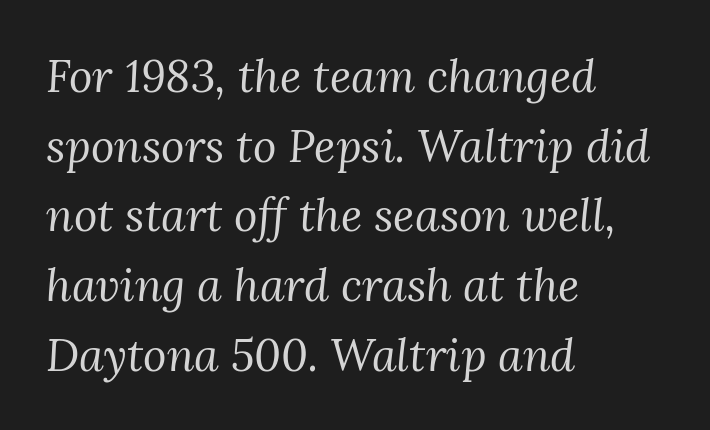
The image shows 45 px regular-weight serif type, italic (leaning right); set left-aligned, normal line spacing (1.55x), normal letter spacing, not underlined; medium stroke contrast and a medium x-height.
